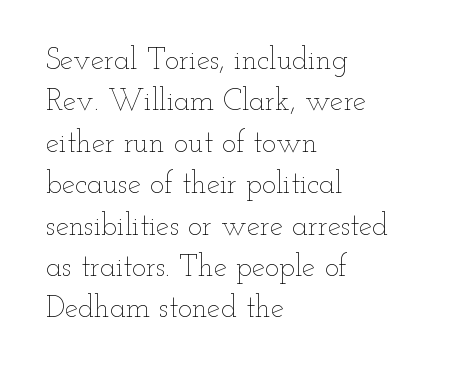
The letters sit at their default tracking, neither squeezed nor spread. This rendering uses left alignment, leaving the right contour irregular. This sample uses an upright cut, with every glyph sitting square on the baseline. Notice how descenders clear the ascenders below comfortably — that's standard leading. Just letters on the line, the space beneath them empty. Is this a fixed-width face? No — the glyphs have proportional, varying widths.
